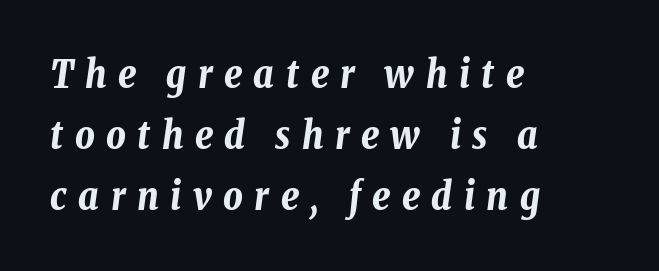
{"italic": "yes", "lean": "right", "slant_degrees": 8, "bold": "yes", "weight": "bold", "width": "condensed", "stroke_contrast": "low", "x_height": "medium", "monospaced": "no", "underline": "no", "align": "left", "line_spacing": "normal", "line_spacing_ratio": 1.6, "letter_spacing": "wide", "letter_spacing_em": 0.3, "glyph_px": 38}
